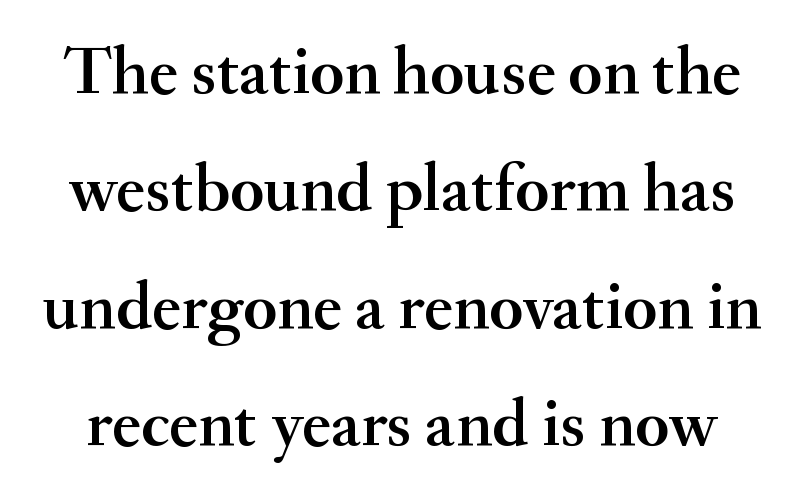
Nothing unusual about the tracking: characters are spaced as the font intends. You can tell from the footed stems that serif type was used. Characters remain perfectly vertical along every line. Any mark beneath the type? The region is blank. The leading is moderate, giving the passage an even texture.
